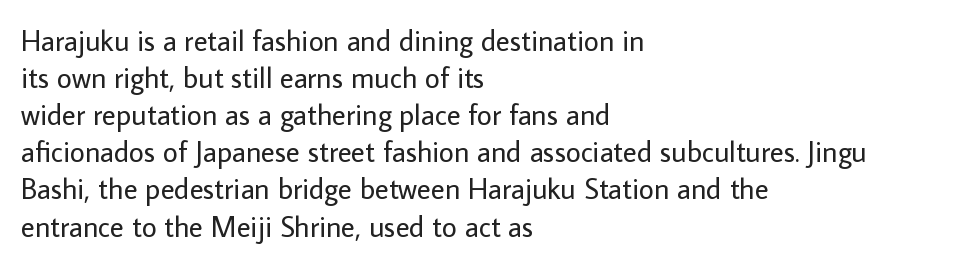
{"serif": "no", "italic": "no", "bold": "no", "weight": "regular", "width": "normal", "stroke_contrast": "low", "x_height": "medium", "monospaced": "no", "underline": "no", "align": "left", "line_spacing": "normal", "line_spacing_ratio": 1.28, "letter_spacing": "normal", "letter_spacing_em": 0.0, "glyph_px": 29}
